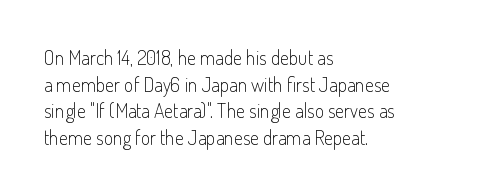
{"italic": "no", "bold": "no", "underline": "no", "align": "left", "line_spacing": "normal", "line_spacing_ratio": 1.33, "letter_spacing": "normal", "letter_spacing_em": 0.0, "glyph_px": 20}
